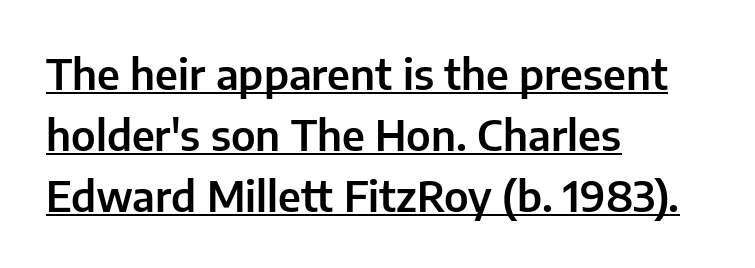
The font's upright variant was chosen for this text. Short note: letters normally spaced. These lines are rendered in a variable-pitch font. Alignment: flush left.
